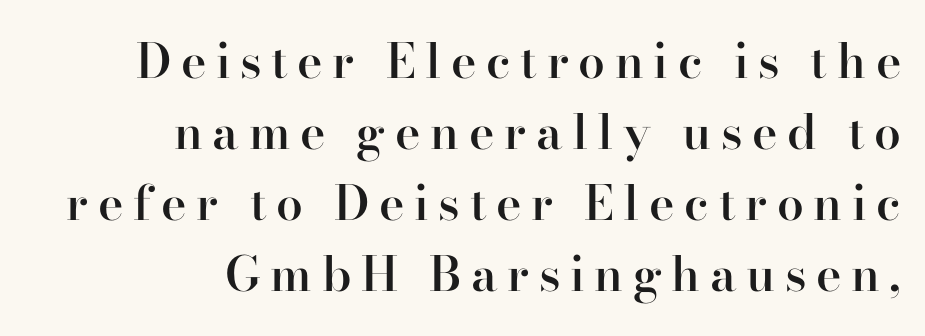
Serif or sans? Serif — the stroke terminals have little feet. Inter-character spacing is expanded well beyond the font's built-in metrics. Visually the block forms a straight wall on the right and a jagged coastline on the left. The space between consecutive lines is moderate.
